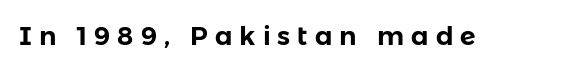
The image shows 26 px text type, upright; set unusually wide letter spacing (+0.27 em), not underlined.
